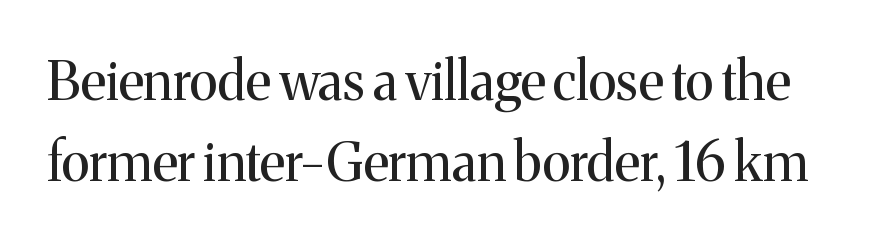
The image shows 53 px regular-weight serif type, upright; set normal line spacing (1.52x), normal letter spacing, not underlined; medium stroke contrast and a medium x-height.
